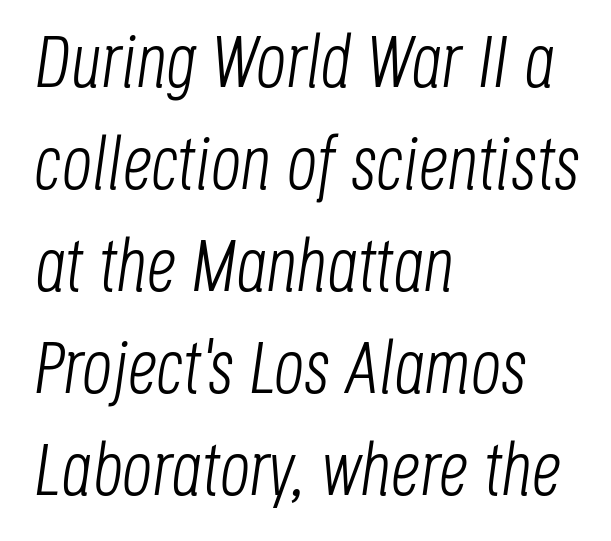
Vertical spacing — default. Just letters on the line, the space beneath them empty. The typography opts for an oblique posture over an upright one. Heaviness? Minimal to ordinary, like unemphasized prose. Glyph-to-glyph distance matches everyday printed text. The passage shown is typed in a proportional face where columns would drift.
